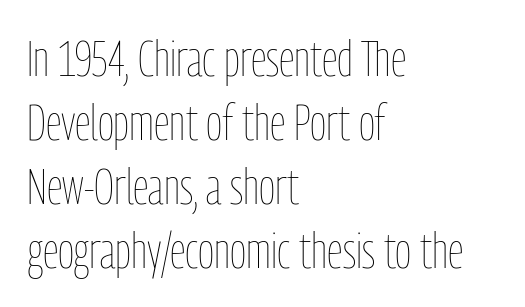
Q: Is the text bold? A: No.
Q: Is the text italic (slanted)? A: No, it is upright.
Q: Is the text underlined? A: No.
Q: How is the paragraph aligned? A: Left-aligned.
Q: Is the spacing between letters normal or unusually wide? A: Normal.
Q: Is the spacing between lines tight, normal or loose? A: Normal.
Q: Width (condensed, normal, or wide)? A: Condensed.
Q: Stroke contrast? A: Low.
Q: x-height? A: Medium.
Q: Monospaced? A: No.
